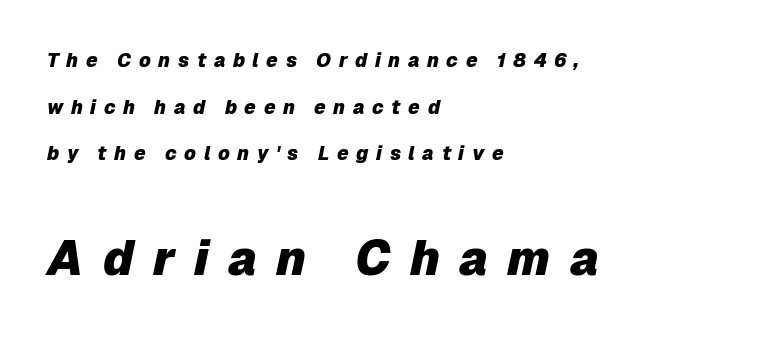
{"italic": "yes", "lean": "right", "slant_degrees": 12, "bold": "yes", "weight": "heavy", "width": "normal", "stroke_contrast": "low", "x_height": "medium", "monospaced": "no", "underline": "no", "align": "left", "line_spacing": "loose", "line_spacing_ratio": 2.46, "letter_spacing": "wide", "letter_spacing_em": 0.4, "larger_block": "second", "size_ratio": 2.53, "glyph_px": 48}
